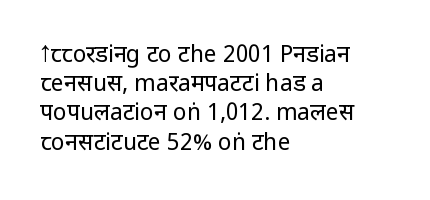
{"italic": "no", "bold": "no", "underline": "no", "align": "left", "line_spacing": "normal", "line_spacing_ratio": 1.27, "letter_spacing": "normal", "letter_spacing_em": 0.0, "glyph_px": 23}
